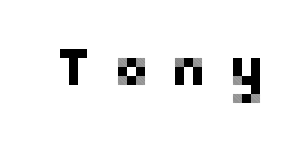
The glyphs are unaccompanied by any horizontal stroke below them. This is roman type, the default non-slanted kind. Looks like regular typesetting: each glyph gets only the width it needs. What stands out about the letter spacing? Its width — letters are far apart. The typeface chosen for these lines omits serifs.
